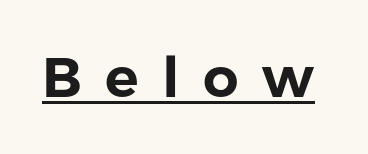
The image shows 56 px sans-serif type, upright; set unusually wide letter spacing (+0.42 em), underlined; low stroke contrast and a medium x-height.
